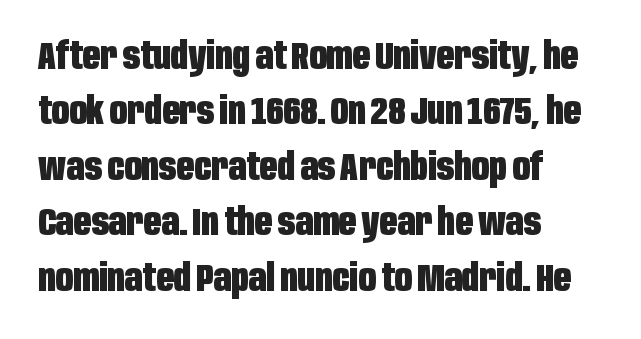
The foot of each line stays bare and open. Look at the bottom of the vertical strokes: they stop flat, with no serifs. Is there any slant? The stems are plumb. The line-height multiplier appears to be the usual default. Chunky letters — that's bold for sure. Look at the tracking — it's just the regular setting, nothing added.
